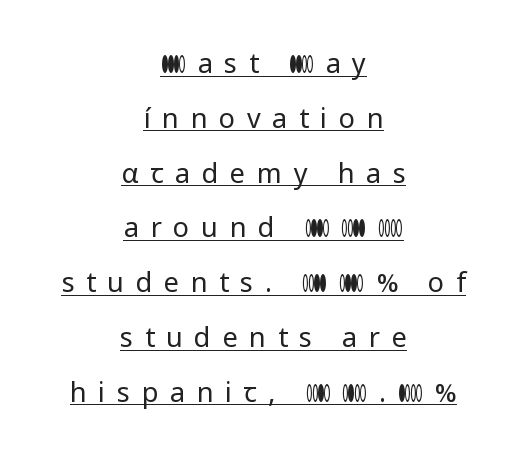
Q: Is the text bold? A: No.
Q: Is the text italic (slanted)? A: No, it is upright.
Q: Is the text underlined? A: Yes.
Q: How is the paragraph aligned? A: Centered.
Q: Is the spacing between letters normal or unusually wide? A: Unusually wide.
Q: Is the spacing between lines tight, normal or loose? A: Loose.
